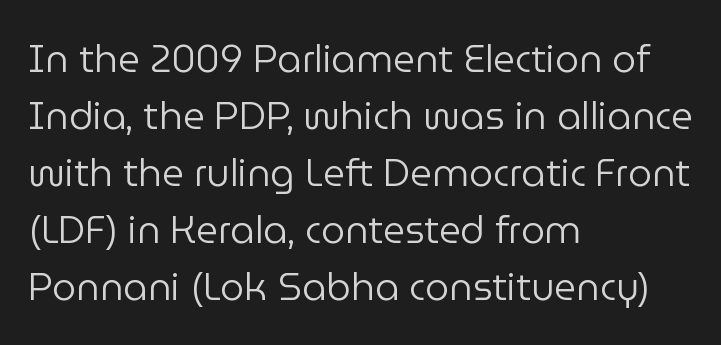
The image shows 38 px regular-weight sans-serif type, upright; set left-aligned, normal line spacing (1.5x), normal letter spacing, not underlined; low stroke contrast and a medium x-height.
